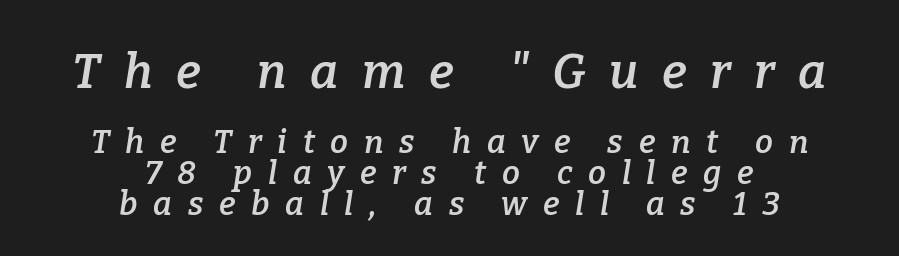
The image shows 48 px semibold serif type, italic (leaning right); set centered, tight line spacing (0.97x), unusually wide letter spacing (+0.49 em), not underlined; the first (top) block is 1.5x larger; low stroke contrast and a medium x-height.
